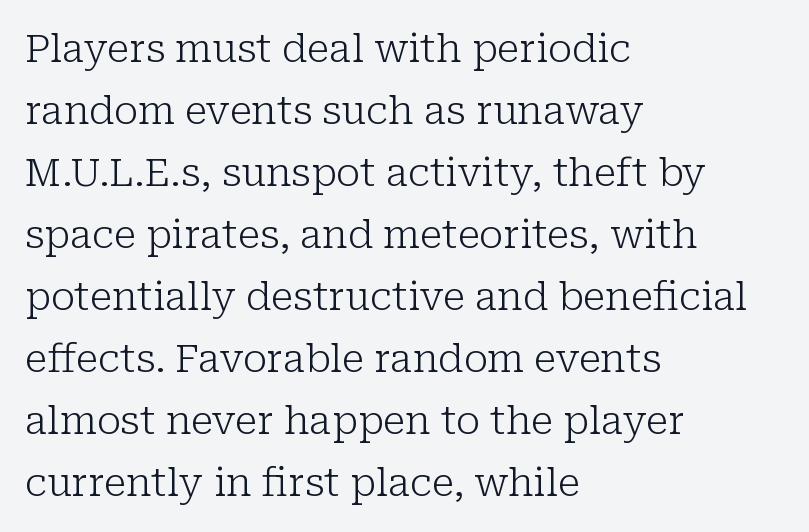
{"serif": "yes", "italic": "no", "bold": "no", "weight": "light", "width": "normal", "stroke_contrast": "low", "x_height": "medium", "monospaced": "no", "underline": "no", "align": "left", "line_spacing": "normal", "line_spacing_ratio": 1.59, "letter_spacing": "normal", "letter_spacing_em": 0.0, "glyph_px": 39}
